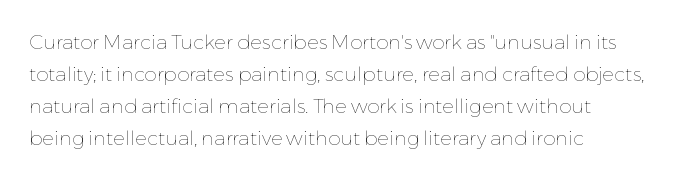
Caption: standard tracking, unaltered. The line-height multiplier appears to be the usual default. Type without underlining. This sample uses an upright cut, with every glyph sitting square on the baseline. This rendering uses left alignment, leaving the right contour irregular. The characters are drawn with everyday or finer stroke widths.
